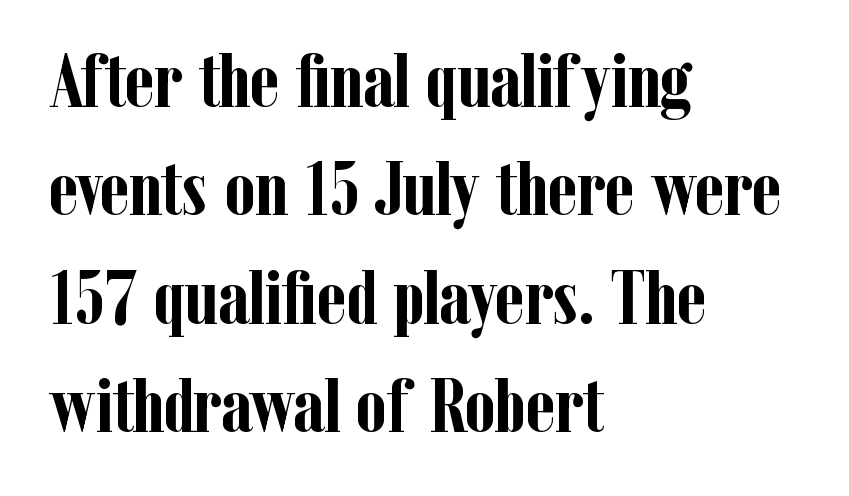
The image shows 78 px semibold, condensed serif type, upright; set left-aligned, normal line spacing (1.39x), normal letter spacing, not underlined; low stroke contrast and a medium x-height.
